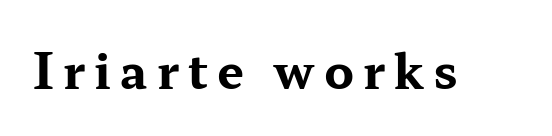
{"serif": "yes", "italic": "no", "bold": "yes", "weight": "bold", "width": "wide", "stroke_contrast": "medium", "x_height": "medium", "monospaced": "no", "underline": "no", "glyph_px": 48}
